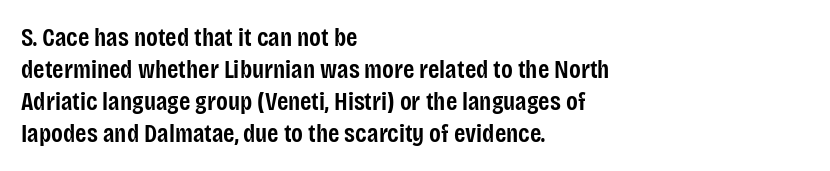
{"italic": "no", "bold": "semi", "underline": "no", "align": "left", "line_spacing_ratio": 1.23, "letter_spacing": "normal", "letter_spacing_em": 0.0, "glyph_px": 26}
